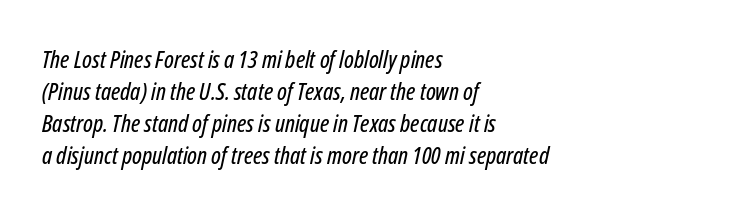
{"italic": "yes", "lean": "right", "slant_degrees": 12, "underline": "no", "align": "left", "line_spacing": "normal", "line_spacing_ratio": 1.33, "letter_spacing": "normal", "letter_spacing_em": 0.0, "glyph_px": 24}
